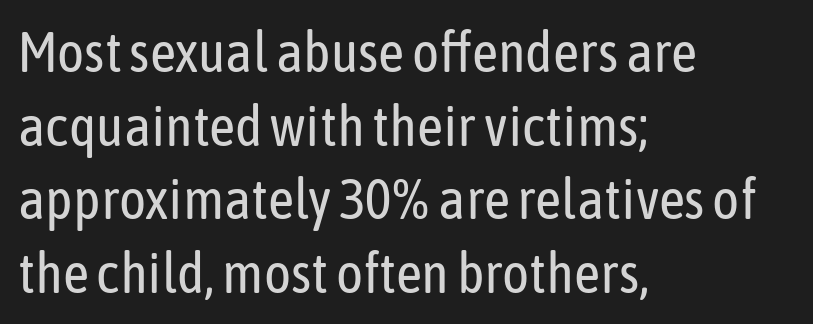
The image shows 57 px regular-weight, condensed sans-serif type, upright; set left-aligned, normal line spacing (1.29x), normal letter spacing, not underlined; low stroke contrast and a medium x-height.
